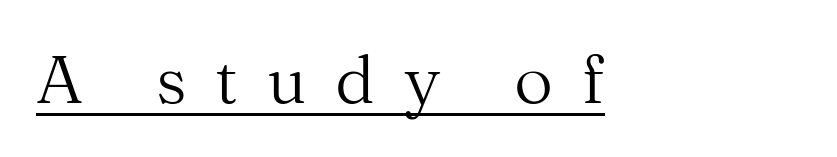
The image shows 68 px regular-weight serif type, upright; set left-aligned, unusually wide letter spacing (+0.42 em), underlined; medium stroke contrast and a medium x-height.
